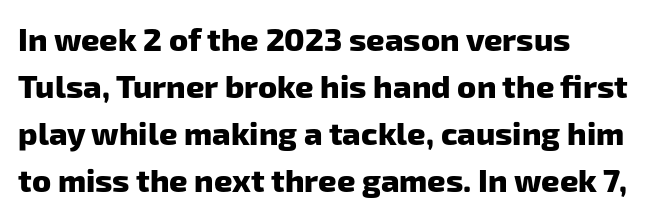
The image shows 32 px heavy sans-serif type; set left-aligned, normal line spacing (1.47x), normal letter spacing, not underlined; low stroke contrast and a medium x-height.
